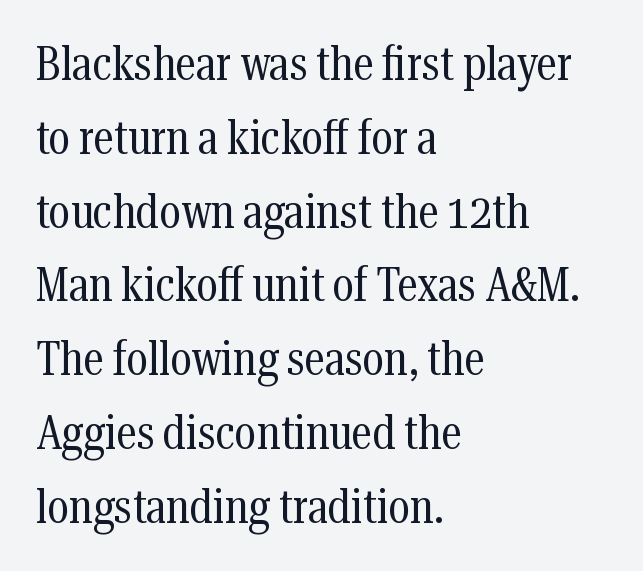
Is there any slant? The stems are plumb. Glance below the letters and you will spot only blank space. Vertically, the passage feels balanced, rows spaced as you'd expect. Each letter keeps its own natural width here, so spacing adapts to shape. Students, note that the glyphs here touch the page at normal intervals.
